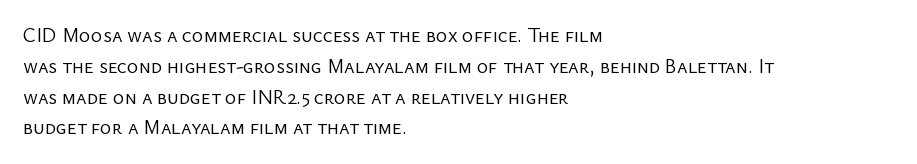
{"italic": "no", "bold": "no", "underline": "no", "align": "left", "line_spacing": "normal", "line_spacing_ratio": 1.54, "letter_spacing": "normal", "letter_spacing_em": 0.0, "glyph_px": 20}
